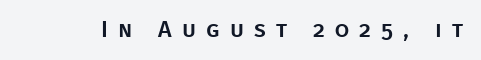
{"italic": "no", "underline": "no", "letter_spacing": "wide", "letter_spacing_em": 0.44, "glyph_px": 23}
